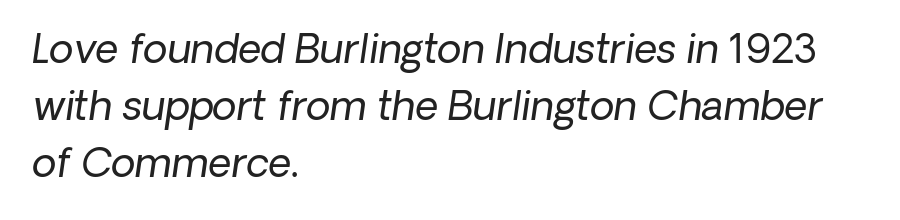
{"italic": "yes", "lean": "right", "slant_degrees": 8, "bold": "no", "weight": "regular", "width": "normal", "stroke_contrast": "low", "x_height": "medium", "monospaced": "no", "underline": "no", "align": "left", "line_spacing": "normal", "line_spacing_ratio": 1.42, "letter_spacing": "normal", "letter_spacing_em": 0.0, "glyph_px": 40}
